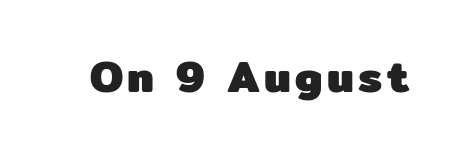
Nobody drew a line under any word here. Think of a printed novel: that variable character pitch is what you see here. Chunky letters — that's bold for sure. Unlike italic type, these characters show no tilt at all. The designer went with a sans here, leaving each stem footless.
